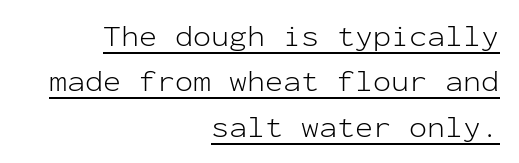
This sample has the even, mechanical cadence of fixed-width lettering. This sample uses plain, unmodified letter spacing. Rendered with straight, roman letterforms. Font category for this specimen: sans-serif. The face used here appears with an underline applied.
